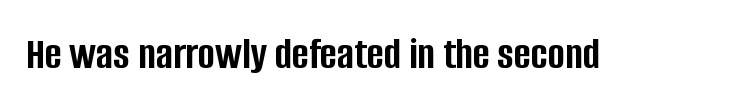
{"serif": "no", "italic": "no", "bold": "yes", "weight": "semibold", "width": "condensed", "stroke_contrast": "low", "x_height": "large", "monospaced": "no", "underline": "no", "letter_spacing": "normal", "letter_spacing_em": 0.0, "glyph_px": 46}
